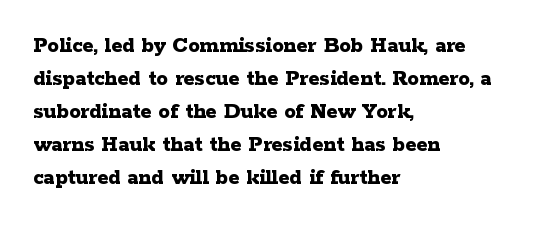
The image shows 23 px bold type, upright; set left-aligned, normal line spacing (1.43x), normal letter spacing, not underlined.
